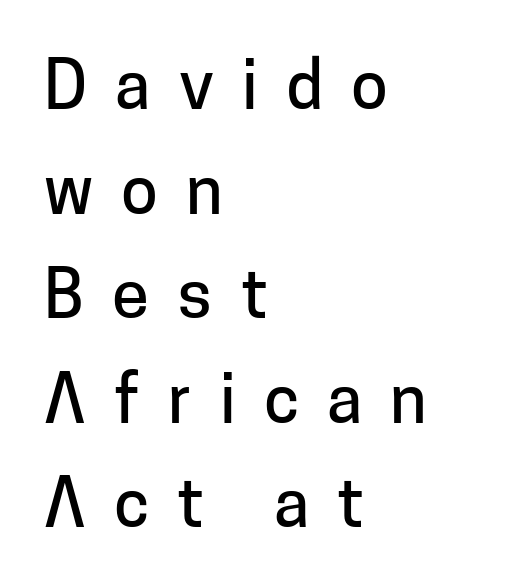
The image shows 67 px sans-serif type, upright; set left-aligned, normal line spacing (1.56x), unusually wide letter spacing (+0.42 em), not underlined; low stroke contrast and a medium x-height.
